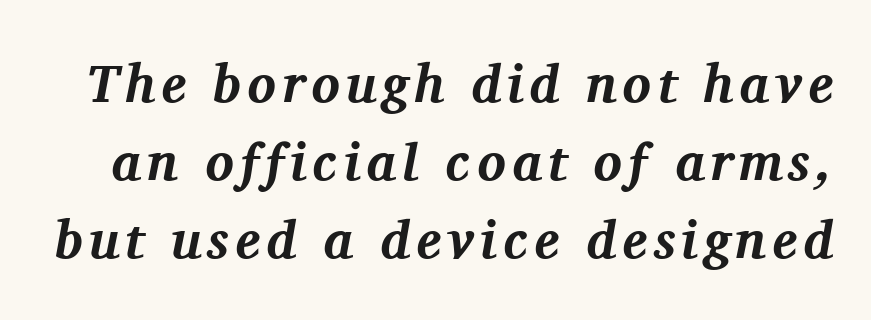
{"serif": "yes", "italic": "yes", "lean": "right", "slant_degrees": 11, "bold": "yes", "weight": "bold", "width": "normal", "stroke_contrast": "medium", "x_height": "medium", "monospaced": "no", "underline": "no", "line_spacing": "normal", "line_spacing_ratio": 1.47, "glyph_px": 53}
